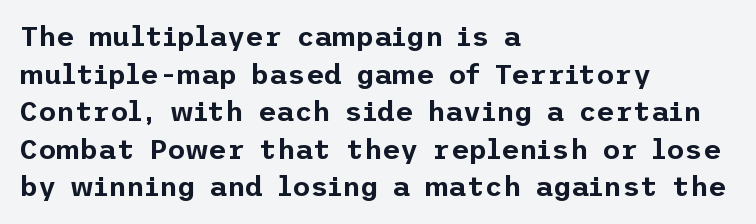
Q: Is the text italic (slanted)? A: No, it is upright.
Q: Is the typeface a serif or a sans-serif typeface? A: Sans-serif.
Q: Is the text underlined? A: No.
Q: How is the paragraph aligned? A: Left-aligned.
Q: Is the spacing between letters normal or unusually wide? A: Normal.
Q: Is the spacing between lines tight, normal or loose? A: Normal.
Q: Width (condensed, normal, or wide)? A: Normal.
Q: Stroke contrast? A: Low.
Q: x-height? A: Medium.
